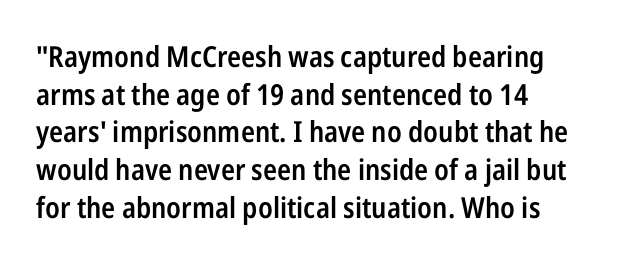
The image shows 29 px semibold, condensed sans-serif type, upright; set left-aligned, normal line spacing (1.3x), normal letter spacing, not underlined; low stroke contrast and a medium x-height.
